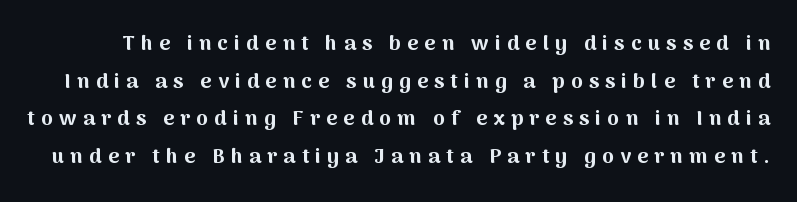
{"italic": "no", "bold": "yes", "underline": "no", "line_spacing_ratio": 1.79, "letter_spacing": "wide", "letter_spacing_em": 0.3, "glyph_px": 21}
